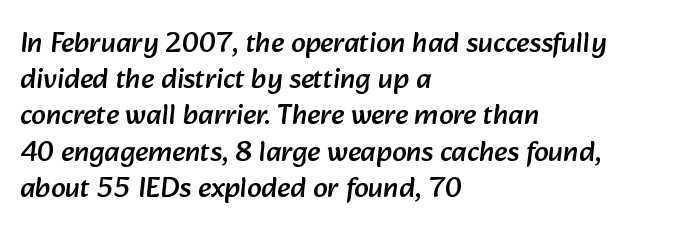
The image shows 29 px sans-serif type; set left-aligned, normal line spacing (1.25x), normal letter spacing, not underlined; low stroke contrast and a medium x-height.
